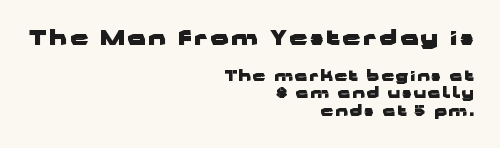
Is there much room between lines? A standard amount, neither cramped nor airy. Teacher's note: observe the even right margin — that is flush-right alignment. It's the straight-up-and-down kind of type. Is the lower block the larger one? No — the upper block carries the bigger type. The space beneath each line is pristine and unruled.
